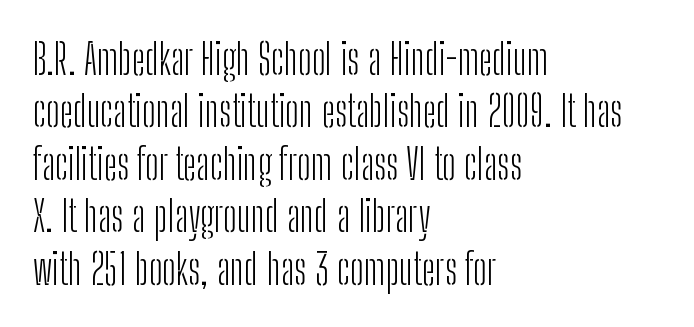
The image shows 42 px light, condensed sans-serif type, upright; set left-aligned, normal line spacing (1.25x), normal letter spacing, not underlined; low stroke contrast and a medium x-height.
